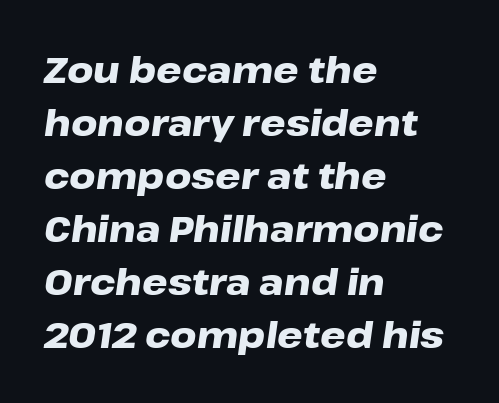
{"italic": "yes", "lean": "right", "slant_degrees": 8, "bold": "yes", "weight": "heavy", "width": "wide", "stroke_contrast": "low", "x_height": "medium", "monospaced": "no", "underline": "no", "align": "left", "line_spacing": "normal", "line_spacing_ratio": 1.47, "letter_spacing": "normal", "letter_spacing_em": 0.0, "glyph_px": 36}
